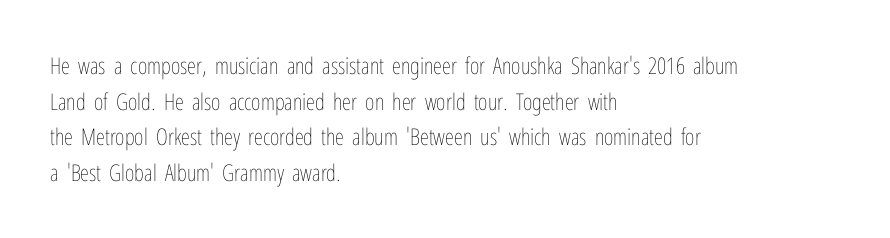
Baseline-to-baseline distance is the conventional proportion of letter height. The passage is arranged the way most books set body copy — flush left. The glyphs are unaccompanied by any horizontal stroke below them. The gaps between neighbouring characters are ordinary and unremarkable.
